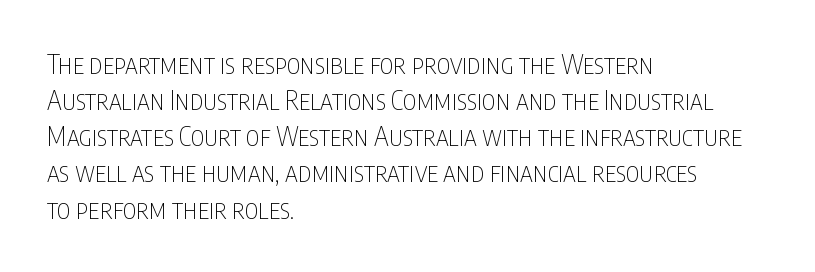
The image shows 26 px text type, upright; set left-aligned, normal line spacing (1.39x), normal letter spacing, not underlined.
